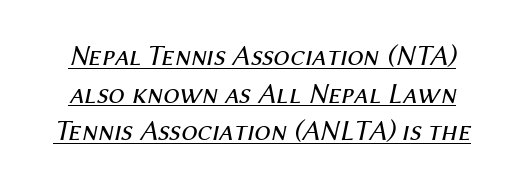
Q: Is the text bold? A: No.
Q: Is the text italic (slanted)? A: Yes, it leans right by about 12 degrees.
Q: Is the text underlined? A: Yes.
Q: Is the spacing between letters normal or unusually wide? A: Normal.
Q: Is the spacing between lines tight, normal or loose? A: Normal.
Q: Width (condensed, normal, or wide)? A: Normal.
Q: Stroke contrast? A: Medium.
Q: x-height? A: Medium.
Q: Monospaced? A: No.
